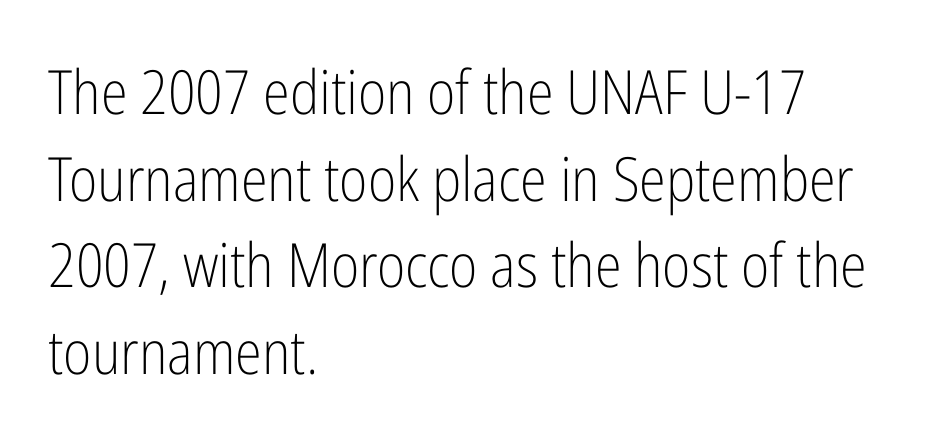
The image shows 61 px light, condensed sans-serif type, upright; set left-aligned, normal line spacing (1.42x), normal letter spacing, not underlined; low stroke contrast and a medium x-height.
